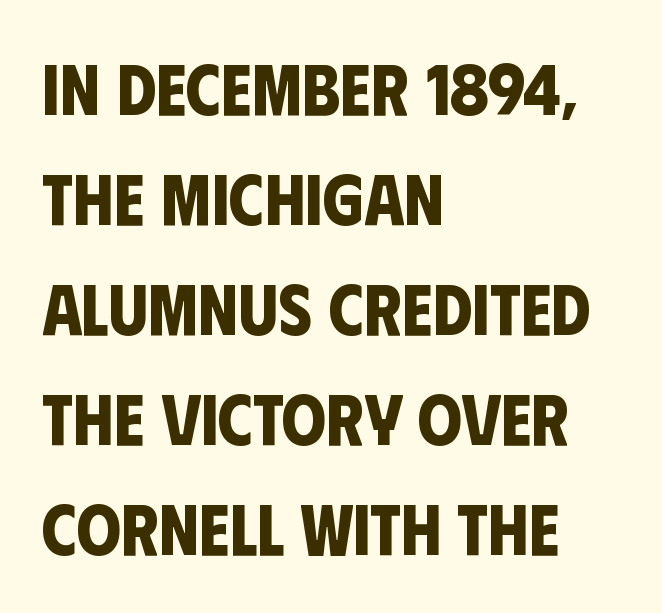
Leftover space on each line is placed entirely after the last word. The letters advance in unequal steps, a hallmark of proportional type. Note: no serifs on the glyphs. Standard letterfit; no display-style spreading of the glyphs.
